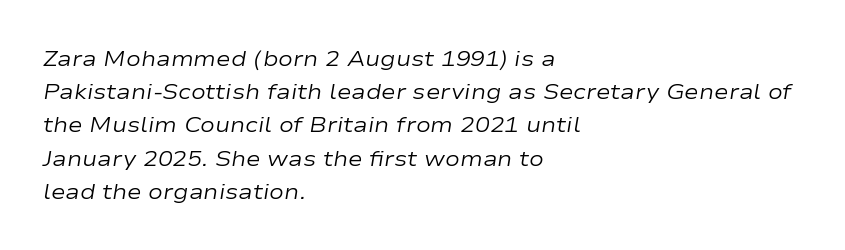
The image shows 22 px text type, italic (leaning right); set left-aligned, normal line spacing (1.51x), normal letter spacing, not underlined.
